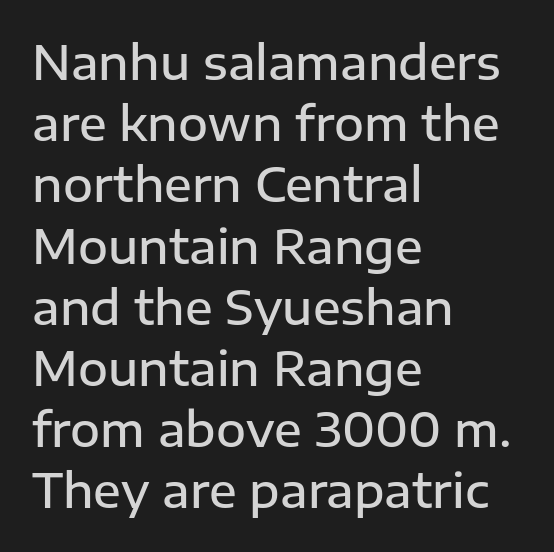
Q: Is the text bold? A: Semi-bold.
Q: Is the text italic (slanted)? A: No, it is upright.
Q: Is the typeface a serif or a sans-serif typeface? A: Sans-serif.
Q: Is the text underlined? A: No.
Q: How is the paragraph aligned? A: Left-aligned.
Q: Is the spacing between letters normal or unusually wide? A: Normal.
Q: Is the spacing between lines tight, normal or loose? A: Normal.
Q: Width (condensed, normal, or wide)? A: Normal.
Q: Stroke contrast? A: Low.
Q: x-height? A: Medium.
Q: Monospaced? A: No.
